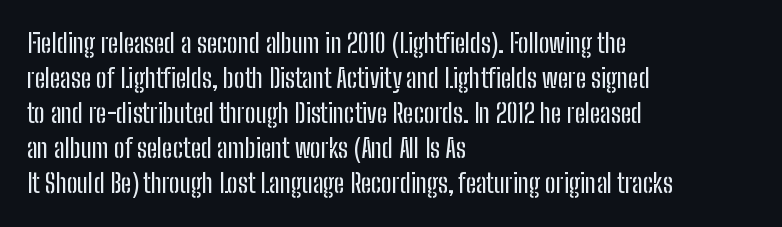
Q: Is the text italic (slanted)? A: No, it is upright.
Q: Is the text underlined? A: No.
Q: How is the paragraph aligned? A: Left-aligned.
Q: Is the spacing between letters normal or unusually wide? A: Normal.
Q: Is the spacing between lines tight, normal or loose? A: Normal.
